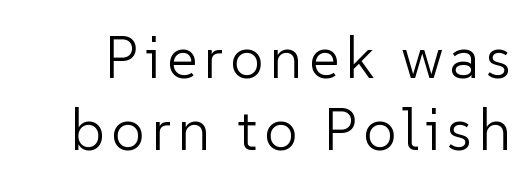
Grotesque or geometric, the face here clearly has no serifs. Plain, unruled lines of type. It's the straight-up-and-down kind of type. No letter is thick-stroked: the sample isn't bold.
